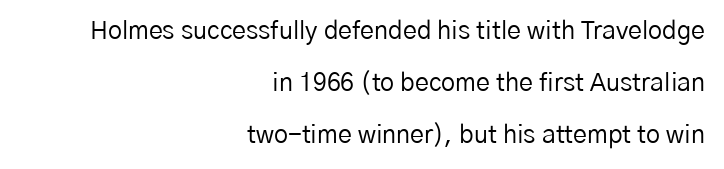
The rendering uses a large line-height, opening up the rows. Words appear dense and cohesive because spacing is normal. This rendering features lettering with no underline. The typeface has the unassuming heft of standard copy or less. A typesetter would mark this as roman, not italic.
